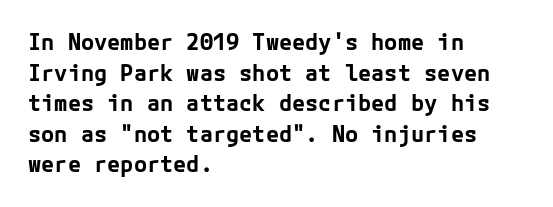
If you drew a line through each stem, it would be perfectly vertical. A normal amount of white space separates one row of letters from the next. Unmarked baselines from the first word to the last. Pretty heavy lettering here — definitely bold. The paragraph has a hard left edge and a soft right edge. These lines keep a tight, regular rhythm from letter to letter.
